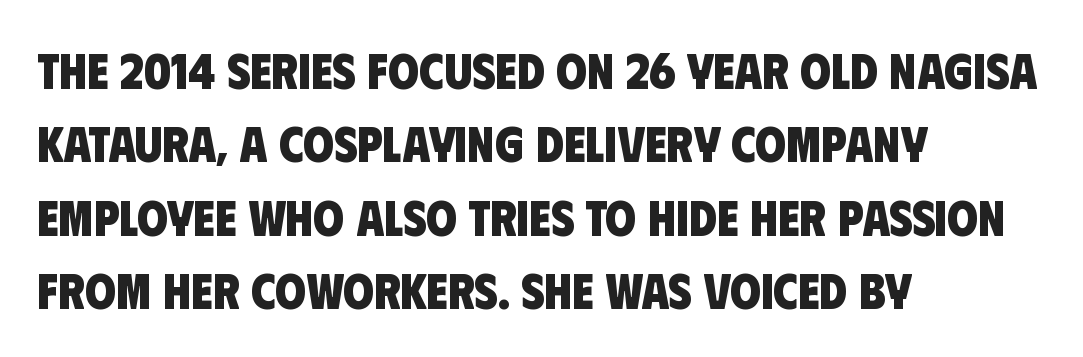
In terms of leading, this rendering sits right in the middle. The space directly below the letters is spotless. The line texture is even and compact thanks to regular tracking. Proportional: the letters do not fall into vertical columns. Typeset ragged right — the left edge is the straight one.
